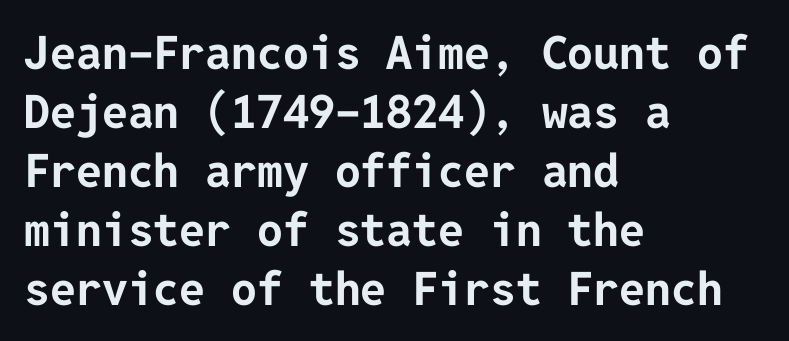
The image shows 46 px bold sans-serif type, upright; set left-aligned, normal line spacing (1.28x), normal letter spacing, not underlined; low stroke contrast and a medium x-height.
